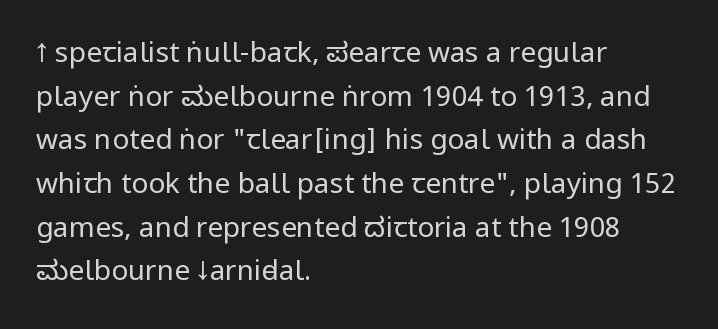
Q: Is the text bold? A: No.
Q: Is the text italic (slanted)? A: No, it is upright.
Q: Is the typeface a serif or a sans-serif typeface? A: Sans-serif.
Q: Is the text underlined? A: No.
Q: How is the paragraph aligned? A: Left-aligned.
Q: Is the spacing between letters normal or unusually wide? A: Normal.
Q: Is the spacing between lines tight, normal or loose? A: Normal.
Q: Width (condensed, normal, or wide)? A: Condensed.
Q: Stroke contrast? A: Low.
Q: x-height? A: Large.
Q: Monospaced? A: No.
